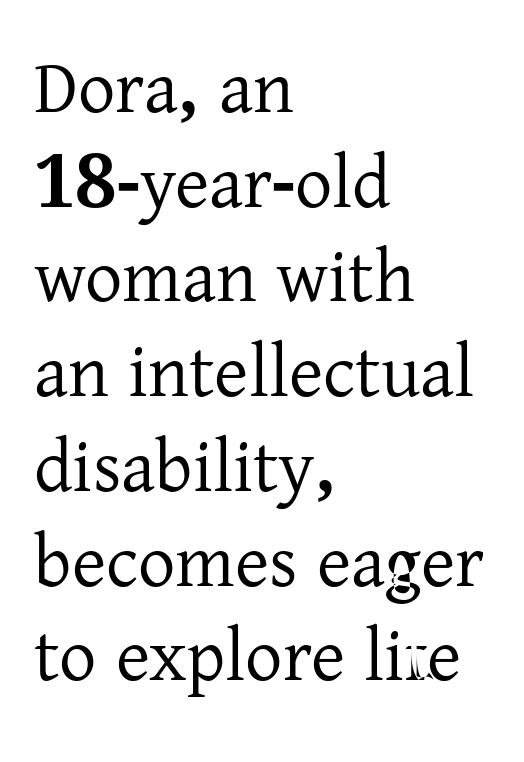
The image shows 74 px serif type, upright; set left-aligned, normal line spacing (1.28x), normal letter spacing, not underlined; low stroke contrast and a medium x-height.
